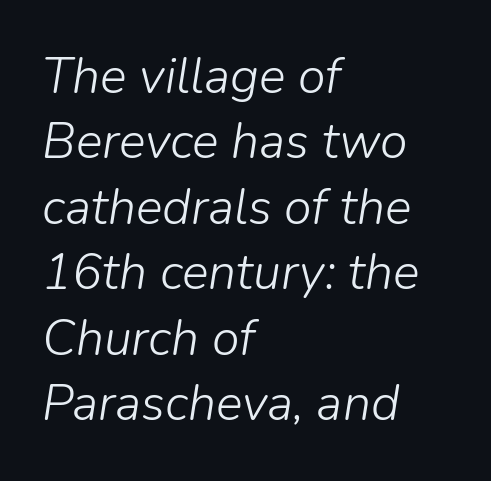
Q: Is the text bold? A: No.
Q: Is the text italic (slanted)? A: Yes, it leans right by about 9 degrees.
Q: Is the text underlined? A: No.
Q: How is the paragraph aligned? A: Left-aligned.
Q: Is the spacing between letters normal or unusually wide? A: Normal.
Q: Is the spacing between lines tight, normal or loose? A: Normal.
Q: Width (condensed, normal, or wide)? A: Normal.
Q: Stroke contrast? A: Low.
Q: x-height? A: Medium.
Q: Monospaced? A: No.
